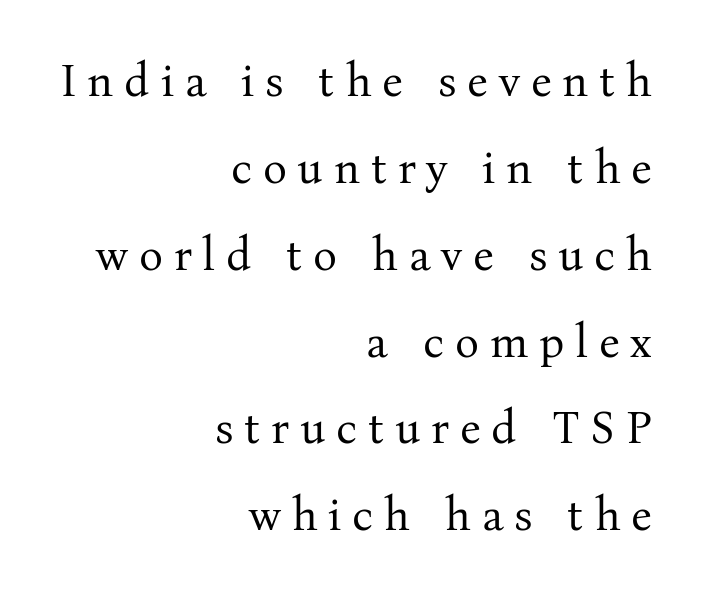
{"serif": "yes", "italic": "no", "bold": "no", "weight": "regular", "width": "normal", "stroke_contrast": "medium", "x_height": "medium", "monospaced": "no", "underline": "no", "align": "right", "line_spacing": "loose", "line_spacing_ratio": 1.93, "letter_spacing": "wide", "letter_spacing_em": 0.24, "glyph_px": 45}
